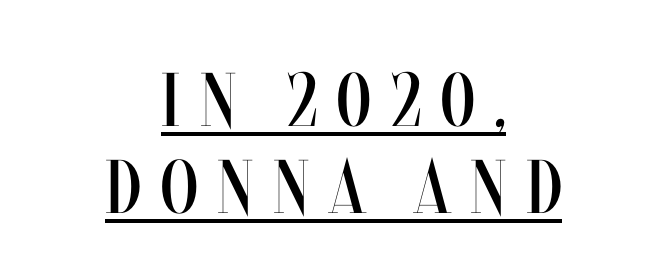
Q: Is the text bold? A: No.
Q: Is the text italic (slanted)? A: No, it is upright.
Q: Is the text underlined? A: Yes.
Q: How is the paragraph aligned? A: Centered.
Q: Is the spacing between letters normal or unusually wide? A: Unusually wide.
Q: Is the spacing between lines tight, normal or loose? A: Tight.
Q: Width (condensed, normal, or wide)? A: Condensed.
Q: Stroke contrast? A: Medium.
Q: x-height? A: Large.
Q: Monospaced? A: No.
